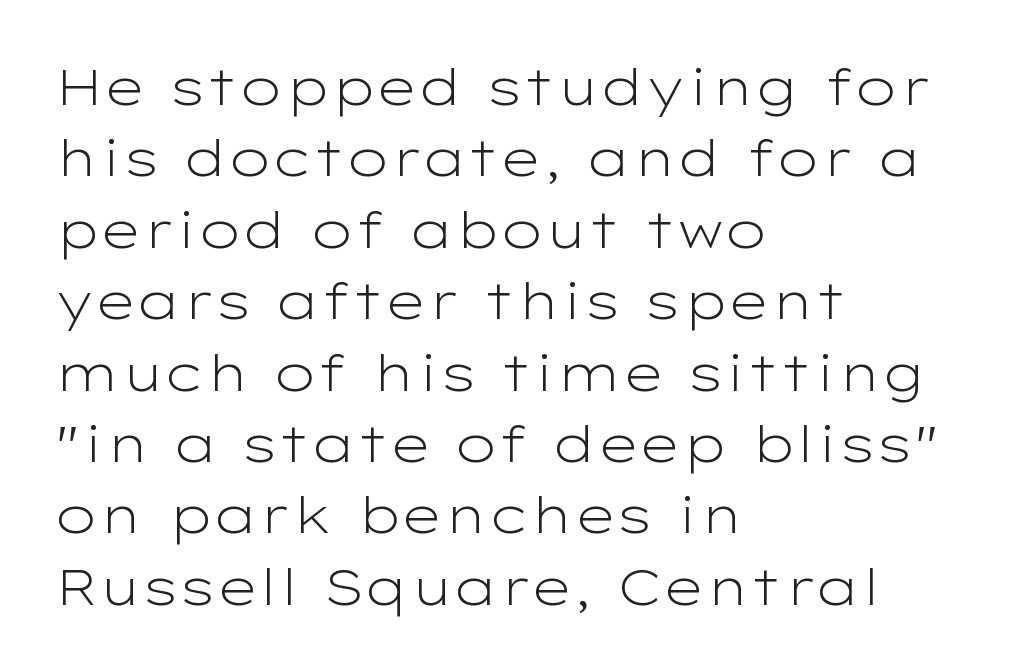
Q: Is the text bold? A: No.
Q: Is the text italic (slanted)? A: No, it is upright.
Q: Is the typeface a serif or a sans-serif typeface? A: Sans-serif.
Q: Is the text underlined? A: No.
Q: How is the paragraph aligned? A: Left-aligned.
Q: Is the spacing between letters normal or unusually wide? A: Normal.
Q: Is the spacing between lines tight, normal or loose? A: Normal.
Q: Width (condensed, normal, or wide)? A: Wide.
Q: Stroke contrast? A: Low.
Q: x-height? A: Medium.
Q: Monospaced? A: No.
